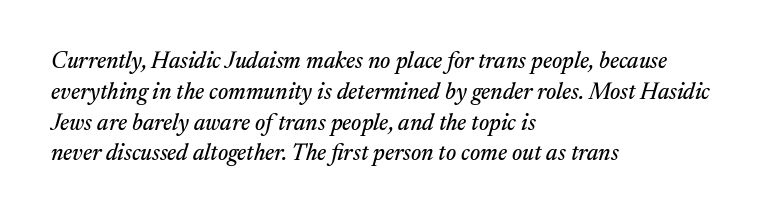
The image shows 23 px text type, italic (leaning right); set left-aligned, normal line spacing (1.34x), normal letter spacing, not underlined.
